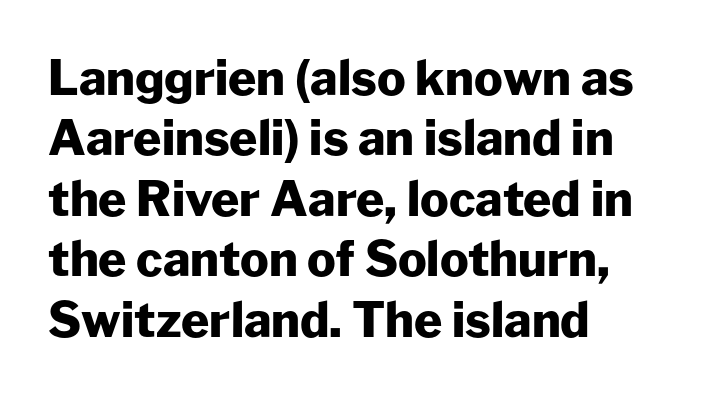
The rendering uses natural spacing where letterforms have individual widths. The type family on display is of the sans-serif kind. Bold? Absolutely — the strokes are thick and heavy. Lines of text with bare space underneath.
